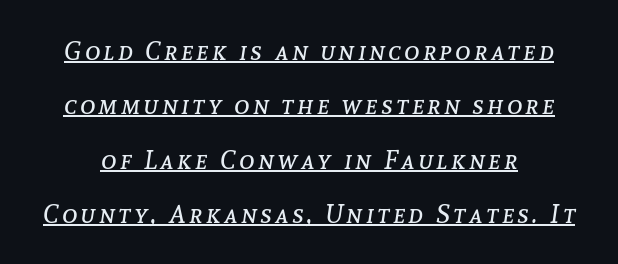
Q: Is the text bold? A: No.
Q: Is the text italic (slanted)? A: Yes, it leans right by about 8 degrees.
Q: Is the text underlined? A: Yes.
Q: Is the spacing between lines tight, normal or loose? A: Loose.
